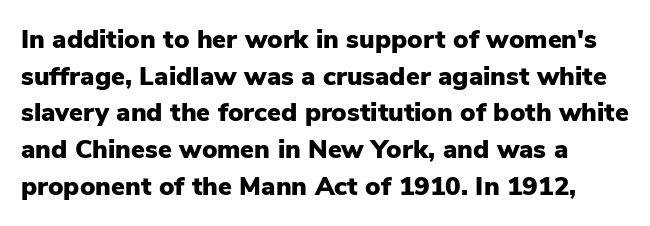
Caption: multi-line text, flush left, ragged right. Look at the tracking — it's just the regular setting, nothing added. Upright lettering throughout. The passage shown is emphatically bold. The passage shown is not underscored anywhere.
